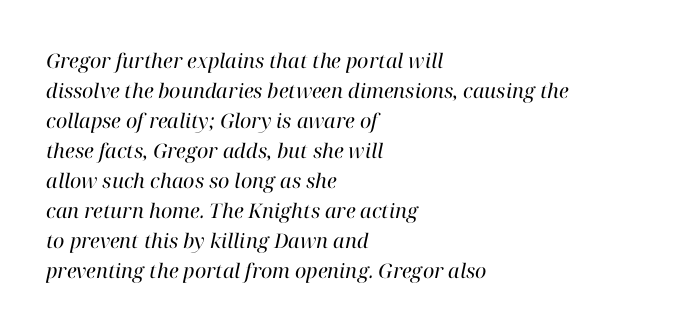
The image shows 20 px text type, italic (leaning right); set left-aligned, normal line spacing (1.5x), normal letter spacing, not underlined.
